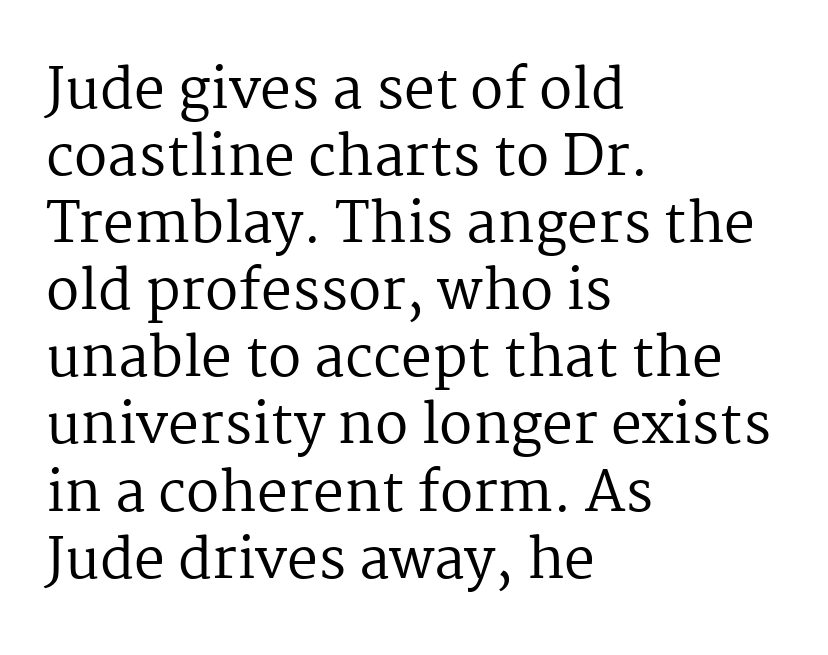
Q: Is the text bold? A: No.
Q: Is the text italic (slanted)? A: No, it is upright.
Q: Is the typeface a serif or a sans-serif typeface? A: Serif.
Q: Is the text underlined? A: No.
Q: How is the paragraph aligned? A: Left-aligned.
Q: Is the spacing between letters normal or unusually wide? A: Normal.
Q: Width (condensed, normal, or wide)? A: Normal.
Q: Stroke contrast? A: Medium.
Q: x-height? A: Medium.
Q: Monospaced? A: No.
